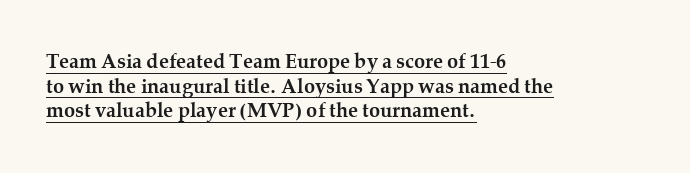
The image shows 20 px bold type, upright; set left-aligned, line spacing 1.23x, normal letter spacing, underlined.
